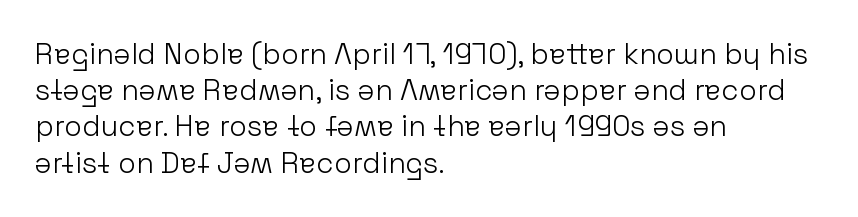
The space beneath each line is pristine and unruled. Between one letter and the next there's only the usual sliver of space. Casual observation: everything's shoved over to the left. Each new line begins a customary step beneath the previous one.
